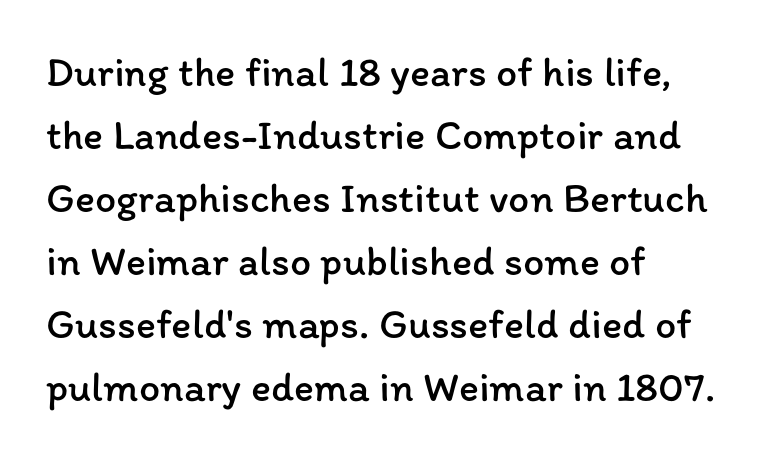
{"italic": "no", "bold": "no", "weight": "regular", "width": "normal", "stroke_contrast": "low", "x_height": "medium", "monospaced": "no", "underline": "no", "align": "left", "line_spacing": "normal", "line_spacing_ratio": 1.5, "letter_spacing": "normal", "letter_spacing_em": 0.0, "glyph_px": 42}
